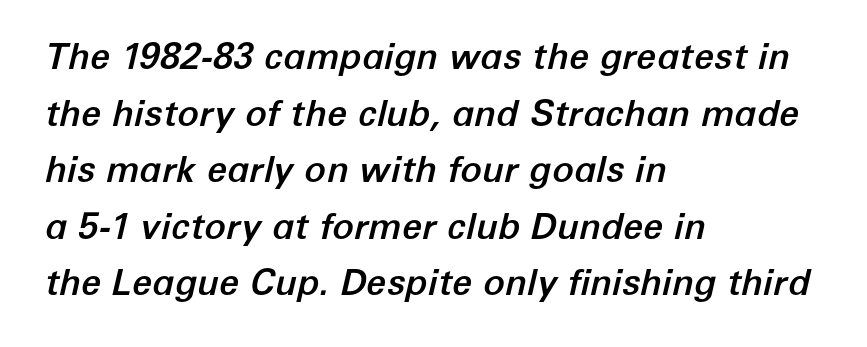
{"italic": "yes", "lean": "right", "slant_degrees": 12, "width": "normal", "stroke_contrast": "low", "x_height": "medium", "monospaced": "no", "underline": "no", "align": "left", "line_spacing": "normal", "line_spacing_ratio": 1.57, "letter_spacing": "normal", "letter_spacing_em": 0.0, "glyph_px": 36}
